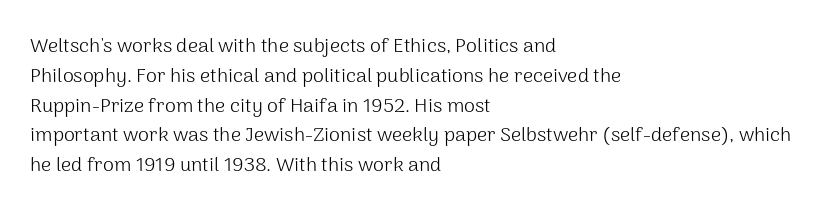
Q: Is the text bold? A: No.
Q: Is the text italic (slanted)? A: No, it is upright.
Q: Is the text underlined? A: No.
Q: How is the paragraph aligned? A: Left-aligned.
Q: Is the spacing between letters normal or unusually wide? A: Normal.
Q: Is the spacing between lines tight, normal or loose? A: Normal.
